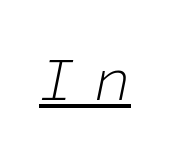
{"italic": "yes", "lean": "right", "slant_degrees": 11, "bold": "no", "weight": "light", "width": "normal", "stroke_contrast": "low", "x_height": "medium", "monospaced": "yes", "underline": "yes", "letter_spacing": "wide", "letter_spacing_em": 0.3, "glyph_px": 61}
